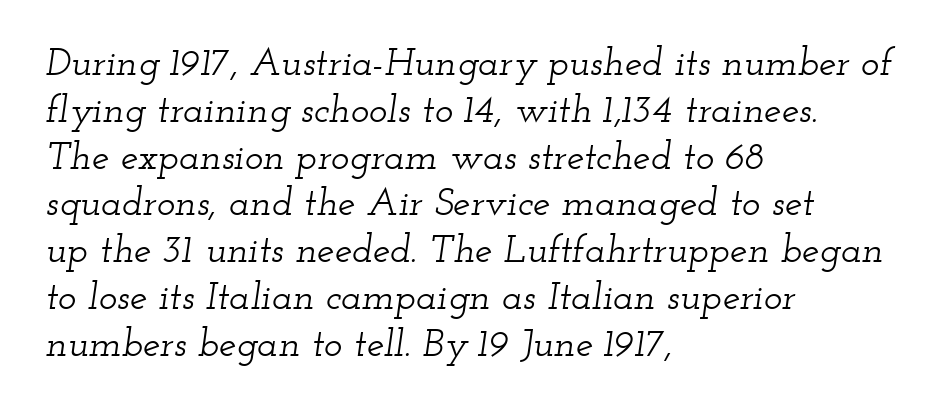
Q: Is the text italic (slanted)? A: Yes, it leans right by about 12 degrees.
Q: Is the typeface a serif or a sans-serif typeface? A: Serif.
Q: Is the text underlined? A: No.
Q: How is the paragraph aligned? A: Left-aligned.
Q: Is the spacing between letters normal or unusually wide? A: Normal.
Q: Width (condensed, normal, or wide)? A: Wide.
Q: Stroke contrast? A: Low.
Q: x-height? A: Small.
Q: Monospaced? A: No.
